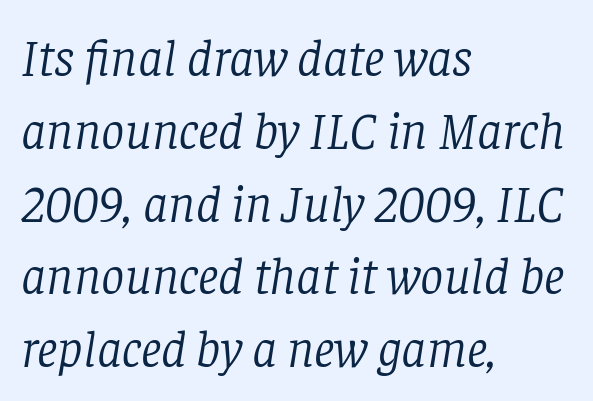
The image shows 52 px light serif type, italic (leaning right); set left-aligned, normal line spacing (1.4x), normal letter spacing, not underlined; low stroke contrast and a large x-height.
